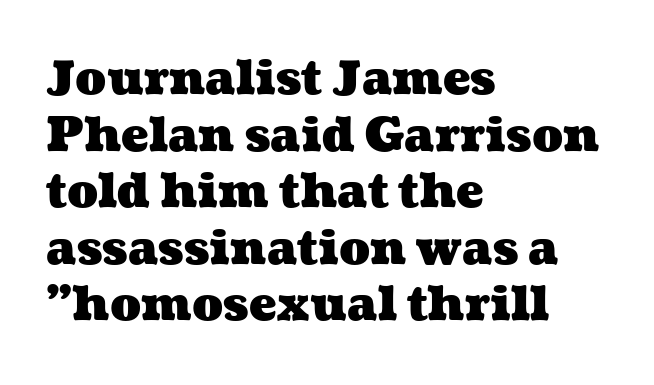
Q: Is the text bold? A: Yes.
Q: Is the text underlined? A: No.
Q: How is the paragraph aligned? A: Left-aligned.
Q: Is the spacing between letters normal or unusually wide? A: Normal.
Q: Width (condensed, normal, or wide)? A: Wide.
Q: Stroke contrast? A: Medium.
Q: x-height? A: Medium.
Q: Monospaced? A: No.
